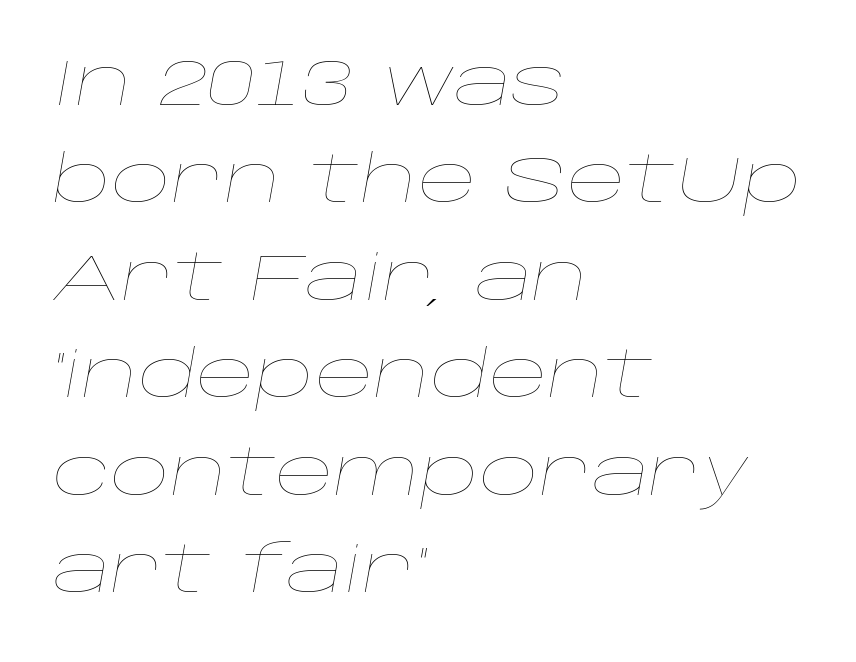
The glyphs look as if they've been sheared to an angle. The space directly below the letters is spotless. You could not count columns in this text — the font is proportionally spaced. The line-height multiplier appears to be the usual default. The letterforms sit at book weight or below. Horizontally, the lines are justified to the leading edge only.
